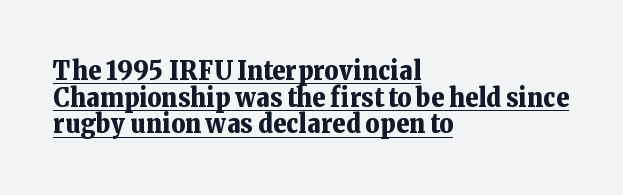
The face used here is rendered with its standard letterfit. The typography opts for an upright posture over an oblique one. In CSS terms this would be text-align: left. Chunky letters — that's bold for sure. In terms of leading, this rendering errs on the cramped side.
